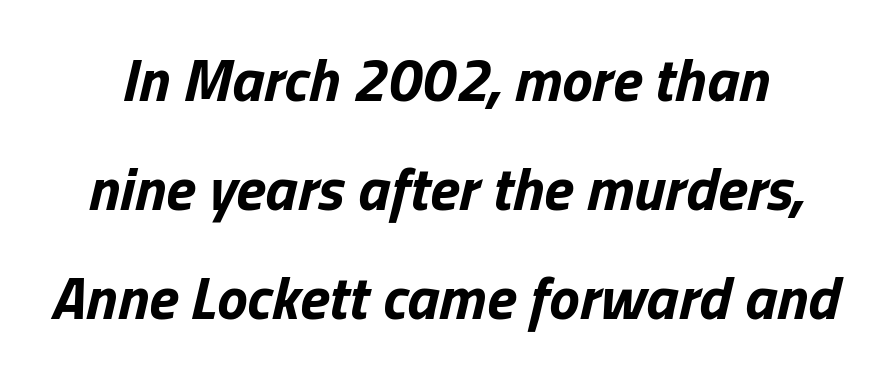
Q: Is the text bold? A: Yes.
Q: Is the text italic (slanted)? A: Yes, it leans right by about 13 degrees.
Q: Is the text underlined? A: No.
Q: Is the spacing between letters normal or unusually wide? A: Normal.
Q: Width (condensed, normal, or wide)? A: Normal.
Q: Stroke contrast? A: Low.
Q: x-height? A: Medium.
Q: Monospaced? A: No.
